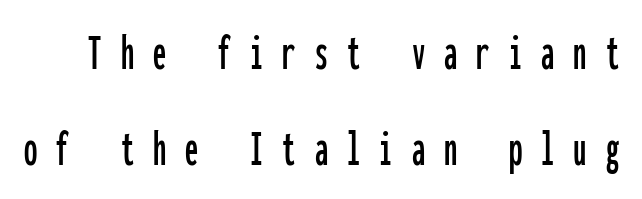
The image shows 53 px condensed sans-serif type, upright, monospaced; set line spacing 1.81x, unusually wide letter spacing (+0.36 em), not underlined; low stroke contrast and a medium x-height.
